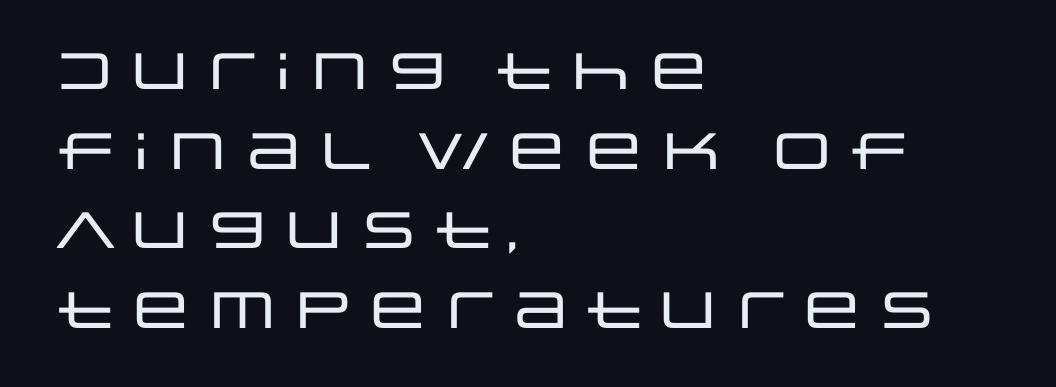
{"serif": "no", "italic": "no", "width": "wide", "stroke_contrast": "low", "x_height": "large", "monospaced": "no", "underline": "no", "align": "left", "line_spacing": "normal", "line_spacing_ratio": 1.56, "letter_spacing": "normal", "letter_spacing_em": 0.0, "glyph_px": 51}
